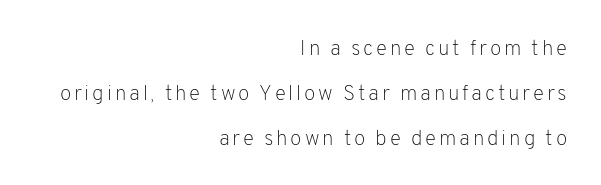
Q: Is the text bold? A: No.
Q: Is the text italic (slanted)? A: No, it is upright.
Q: Is the text underlined? A: No.
Q: How is the paragraph aligned? A: Right-aligned.
Q: Is the spacing between lines tight, normal or loose? A: Loose.
